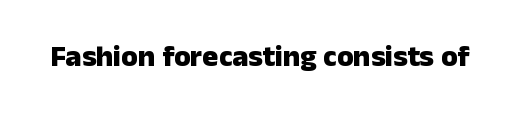
{"serif": "no", "italic": "no", "bold": "yes", "weight": "heavy", "width": "normal", "stroke_contrast": "low", "x_height": "medium", "monospaced": "no", "underline": "no", "letter_spacing": "normal", "letter_spacing_em": 0.0, "glyph_px": 30}
